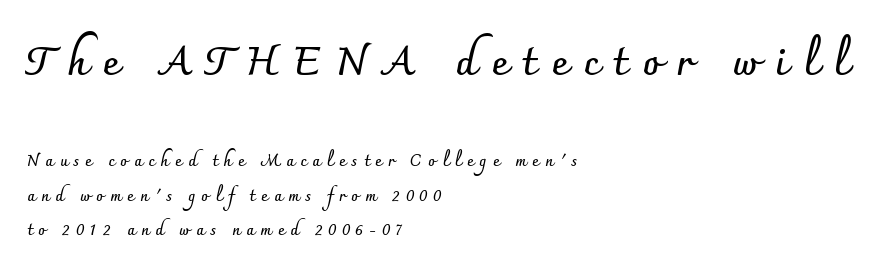
The image shows 40 px semibold sans-serif type; set left-aligned, loose line spacing (2.17x), unusually wide letter spacing (+0.37 em), not underlined; the first (top) block is 2.5x larger; low stroke contrast and a small x-height.
